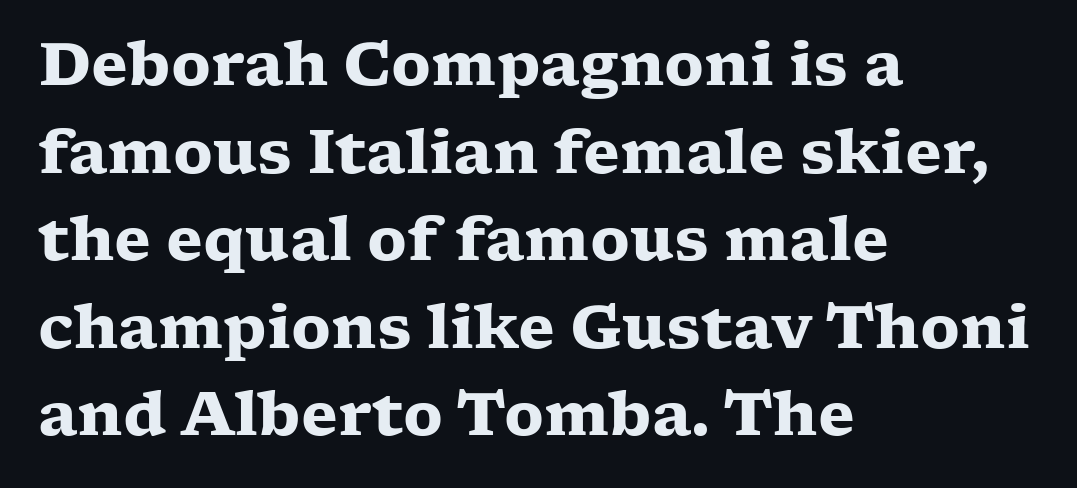
The image shows 60 px heavy, wide serif type, upright; set left-aligned, normal line spacing (1.46x), normal letter spacing, not underlined; low stroke contrast and a medium x-height.
